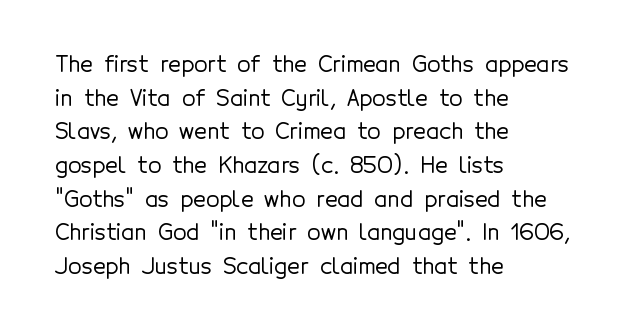
{"italic": "no", "underline": "no", "align": "left", "line_spacing": "normal", "line_spacing_ratio": 1.53, "letter_spacing": "normal", "letter_spacing_em": 0.0, "glyph_px": 22}
